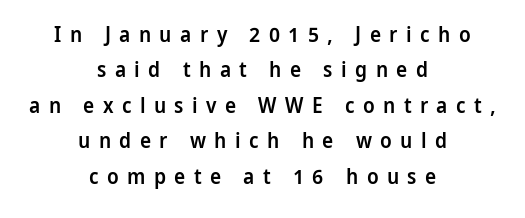
The image shows 21 px text type, upright; set centered, normal line spacing (1.69x), unusually wide letter spacing (+0.4 em), not underlined.
